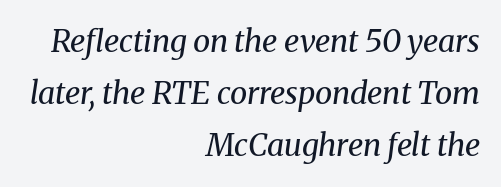
Q: Is the text bold? A: No.
Q: Is the text italic (slanted)? A: Yes, it leans right by about 8 degrees.
Q: Is the typeface a serif or a sans-serif typeface? A: Serif.
Q: Is the text underlined? A: No.
Q: How is the paragraph aligned? A: Right-aligned.
Q: Is the spacing between letters normal or unusually wide? A: Normal.
Q: Is the spacing between lines tight, normal or loose? A: Normal.
Q: Width (condensed, normal, or wide)? A: Normal.
Q: Stroke contrast? A: Medium.
Q: x-height? A: Medium.
Q: Monospaced? A: No.
